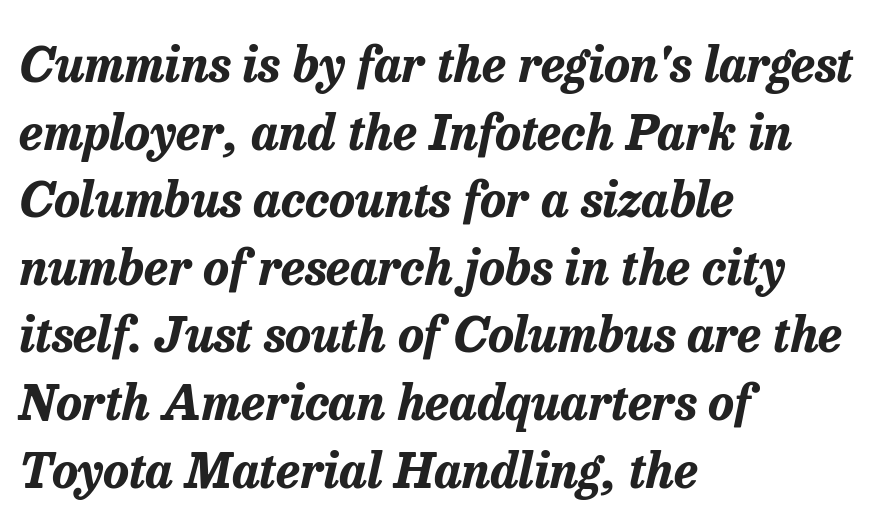
Glance below the letters and you will spot only blank space. Each letter keeps its own natural width here, so spacing adapts to shape. Italic? Definitely — the glyphs are oblique. This is heavy type, rendered in bold. Tracking here is standard; glyphs follow each other at the usual distance.
